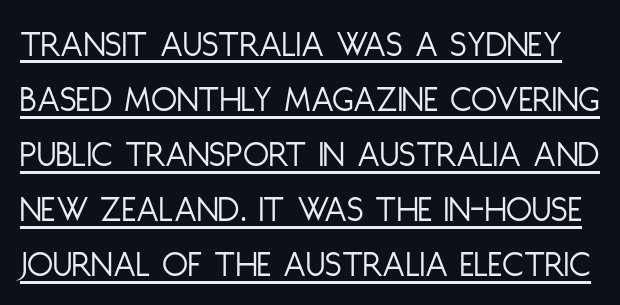
Q: Is the text bold? A: No.
Q: Is the text italic (slanted)? A: No, it is upright.
Q: Is the typeface a serif or a sans-serif typeface? A: Sans-serif.
Q: Is the text underlined? A: Yes.
Q: Is the spacing between letters normal or unusually wide? A: Normal.
Q: Is the spacing between lines tight, normal or loose? A: Normal.
Q: Width (condensed, normal, or wide)? A: Condensed.
Q: Stroke contrast? A: Low.
Q: x-height? A: Large.
Q: Monospaced? A: No.
